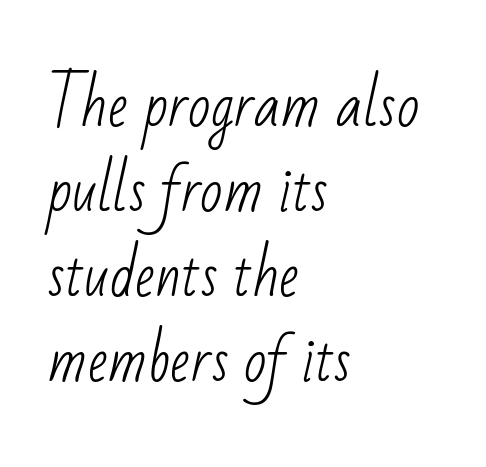
{"serif": "no", "bold": "no", "weight": "light", "width": "condensed", "stroke_contrast": "low", "x_height": "small", "monospaced": "no", "underline": "no", "align": "left", "line_spacing": "normal", "line_spacing_ratio": 1.44, "letter_spacing": "normal", "letter_spacing_em": 0.0, "glyph_px": 59}
